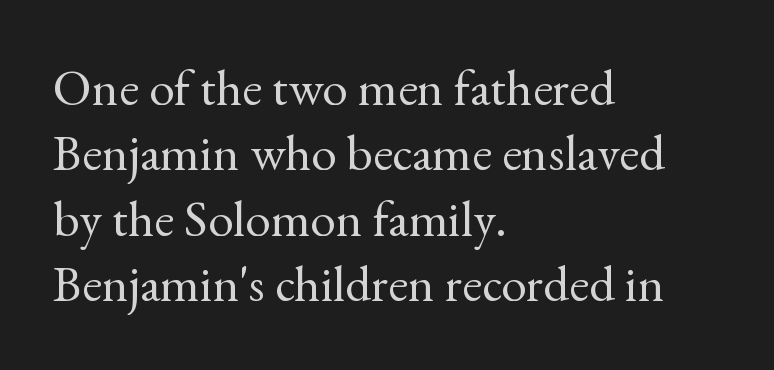
The gap between lines stays unmarked. Summary of vertical rhythm: regular, with standard interline spacing. The weight would be labelled regular, book, light, or lighter still. The horizontal fit of the characters is conventional and even. Unlike a clean sans, this face finishes its strokes with serifs.
